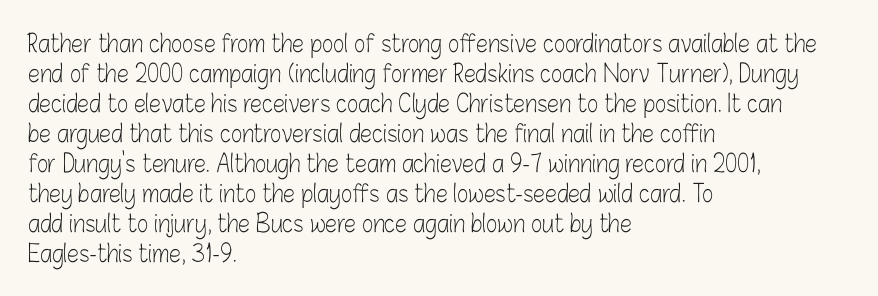
Honestly, there is no underline to notice here at all. The font's upright variant was chosen for this text. Horizontally, the lines are justified to the leading edge only. Bold? No — there's no thickening of the strokes.
